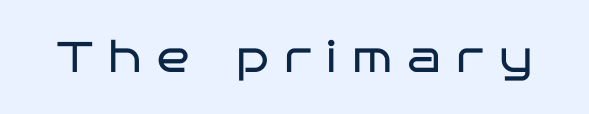
If you drew a line through each stem, it would be perfectly vertical. Here the designer chose a conventional face with non-uniform glyph widths. Look at the bottom of the vertical strokes: they stop flat, with no serifs. The weight tops out at a normal text grade.
